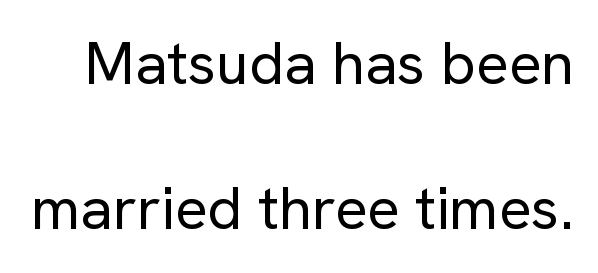
The image shows 60 px regular-weight sans-serif type, upright; set loose line spacing (2.42x), normal letter spacing, not underlined; low stroke contrast and a medium x-height.
